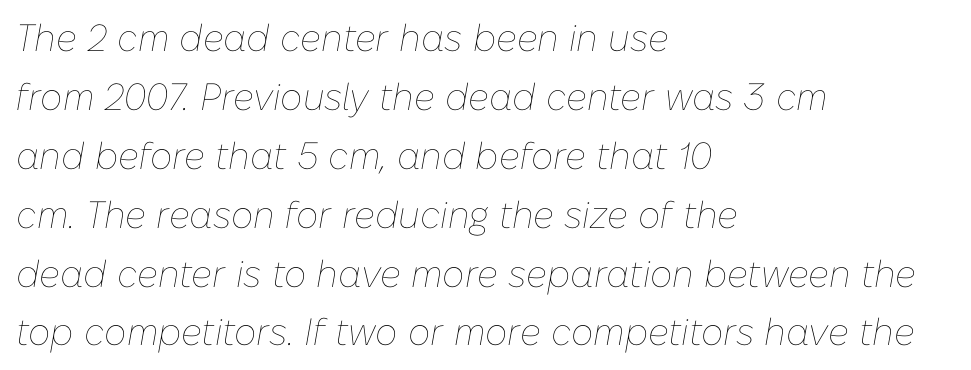
Q: Is the text bold? A: No.
Q: Is the text italic (slanted)? A: Yes, it leans right by about 10 degrees.
Q: Is the text underlined? A: No.
Q: How is the paragraph aligned? A: Left-aligned.
Q: Is the spacing between letters normal or unusually wide? A: Normal.
Q: Is the spacing between lines tight, normal or loose? A: Normal.
Q: Width (condensed, normal, or wide)? A: Normal.
Q: Stroke contrast? A: Low.
Q: x-height? A: Medium.
Q: Monospaced? A: No.
